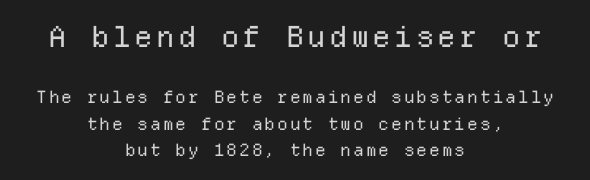
{"serif": "no", "italic": "no", "bold": "no", "weight": "regular", "width": "normal", "stroke_contrast": "low", "x_height": "medium", "monospaced": "yes", "underline": "no", "align": "center", "line_spacing": "normal", "line_spacing_ratio": 1.56, "larger_block": "first", "size_ratio": 1.71, "glyph_px": 29}
